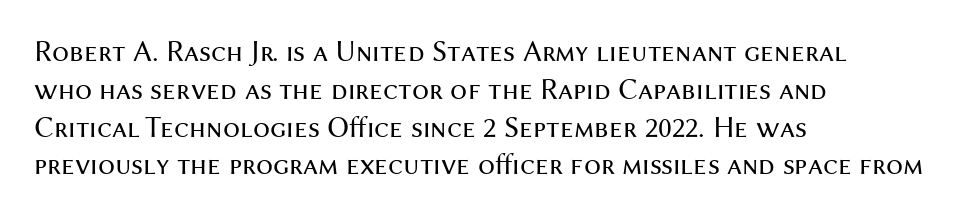
Q: Is the text bold? A: No.
Q: Is the text italic (slanted)? A: No, it is upright.
Q: Is the typeface a serif or a sans-serif typeface? A: Sans-serif.
Q: Is the text underlined? A: No.
Q: How is the paragraph aligned? A: Left-aligned.
Q: Is the spacing between letters normal or unusually wide? A: Normal.
Q: Is the spacing between lines tight, normal or loose? A: Normal.
Q: Width (condensed, normal, or wide)? A: Normal.
Q: Stroke contrast? A: Medium.
Q: x-height? A: Medium.
Q: Monospaced? A: No.
